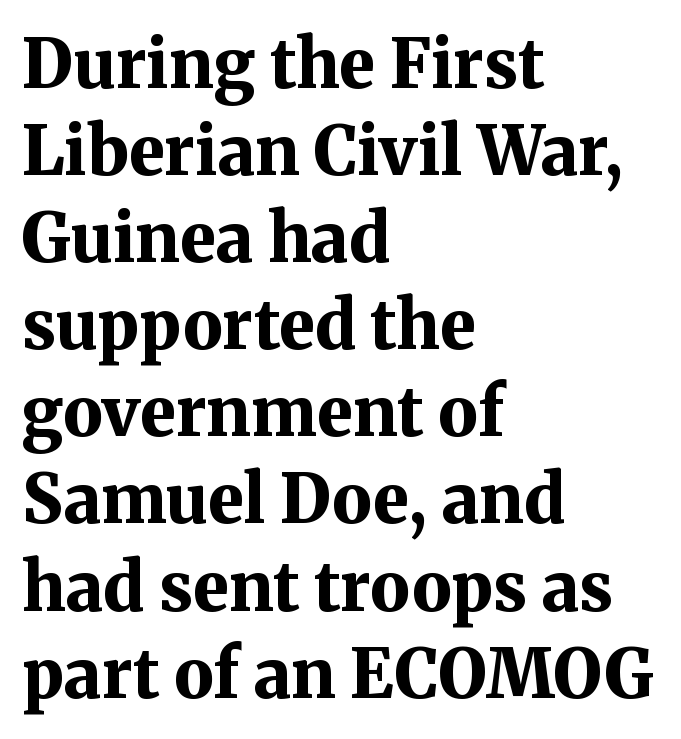
The designer left line spacing at the default. What weight is shown? A full bold with thick strokes. Where is the straight margin? On the left. The specimen omits any rule beneath the text block's lines.
